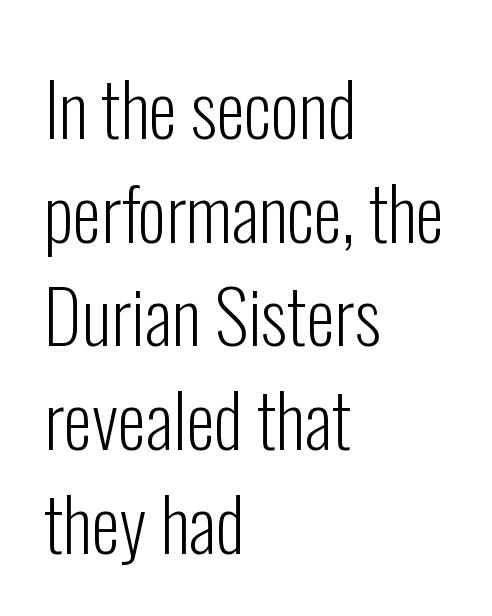
The image shows 73 px light, condensed sans-serif type, upright; set left-aligned, normal line spacing (1.42x), normal letter spacing, not underlined; low stroke contrast and a medium x-height.
